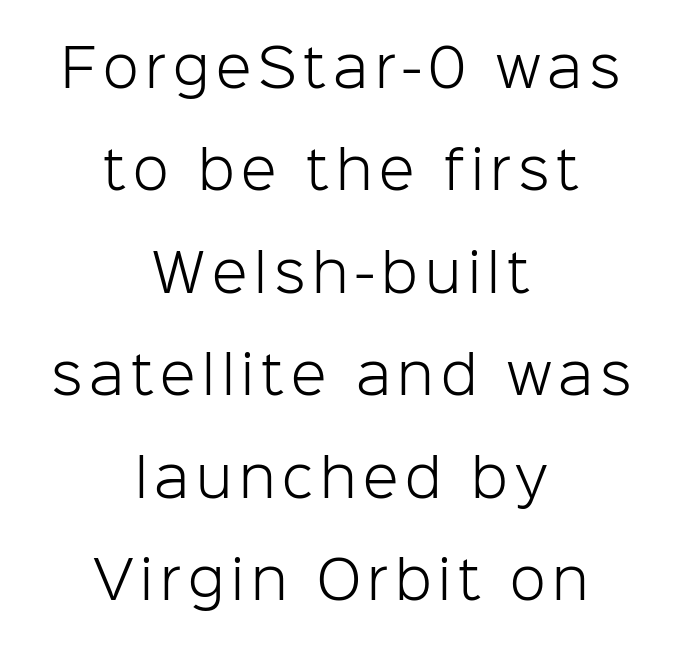
{"serif": "no", "italic": "no", "bold": "no", "weight": "light", "width": "normal", "stroke_contrast": "low", "x_height": "medium", "monospaced": "no", "underline": "no", "align": "center", "line_spacing": "loose", "line_spacing_ratio": 1.97, "glyph_px": 52}
